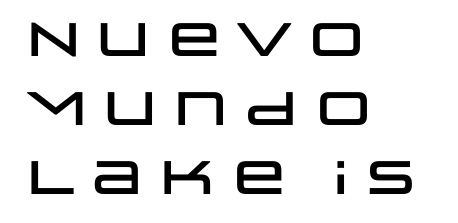
Beneath every word, the page is bare. Do the characters align in a grid? No, the font is proportional. A roman cut, with each character standing at attention. Horizontal alignment here is leftward, the default for most running prose.
